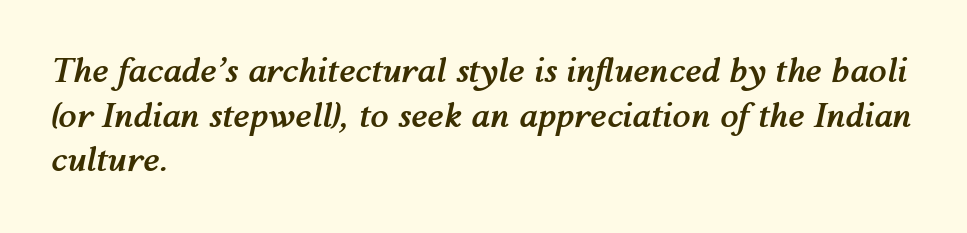
{"italic": "yes", "lean": "right", "slant_degrees": 12, "bold": "yes", "weight": "semibold", "width": "normal", "stroke_contrast": "medium", "x_height": "medium", "monospaced": "no", "underline": "no", "align": "left", "line_spacing": "normal", "line_spacing_ratio": 1.35, "letter_spacing": "normal", "letter_spacing_em": 0.0, "glyph_px": 33}
